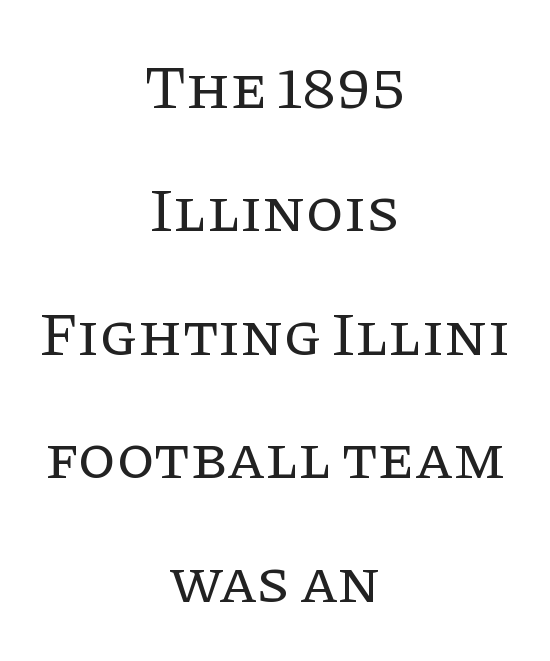
Q: Is the text bold? A: No.
Q: Is the text italic (slanted)? A: No, it is upright.
Q: Is the typeface a serif or a sans-serif typeface? A: Serif.
Q: Is the text underlined? A: No.
Q: How is the paragraph aligned? A: Centered.
Q: Is the spacing between letters normal or unusually wide? A: Normal.
Q: Is the spacing between lines tight, normal or loose? A: Loose.
Q: Width (condensed, normal, or wide)? A: Normal.
Q: Stroke contrast? A: Low.
Q: x-height? A: Large.
Q: Monospaced? A: No.
